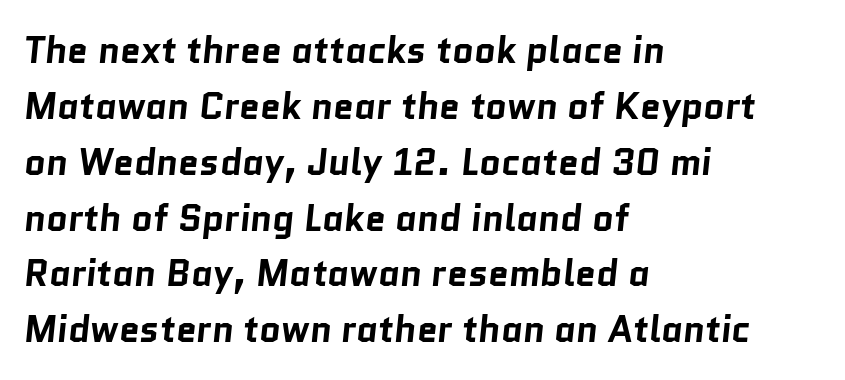
{"serif": "no", "bold": "yes", "weight": "bold", "width": "normal", "stroke_contrast": "low", "x_height": "medium", "monospaced": "no", "underline": "no", "align": "left", "line_spacing": "normal", "line_spacing_ratio": 1.51, "letter_spacing": "normal", "letter_spacing_em": 0.0, "glyph_px": 37}
